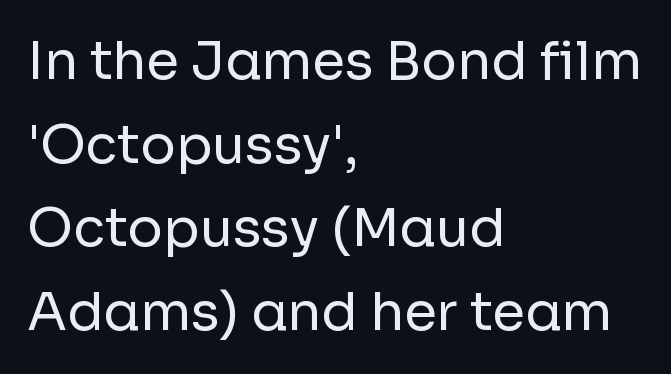
{"serif": "no", "italic": "no", "bold": "no", "weight": "regular", "width": "normal", "stroke_contrast": "low", "x_height": "medium", "monospaced": "no", "underline": "no", "align": "left", "line_spacing": "normal", "line_spacing_ratio": 1.58, "letter_spacing": "normal", "letter_spacing_em": 0.0, "glyph_px": 53}
